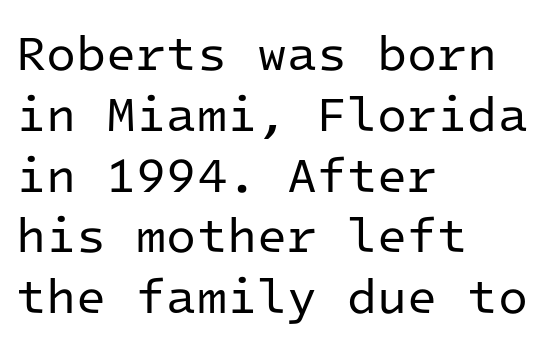
The image shows 49 px regular-weight sans-serif type, upright, monospaced; set left-aligned, line spacing 1.24x, normal letter spacing, not underlined; low stroke contrast and a medium x-height.
